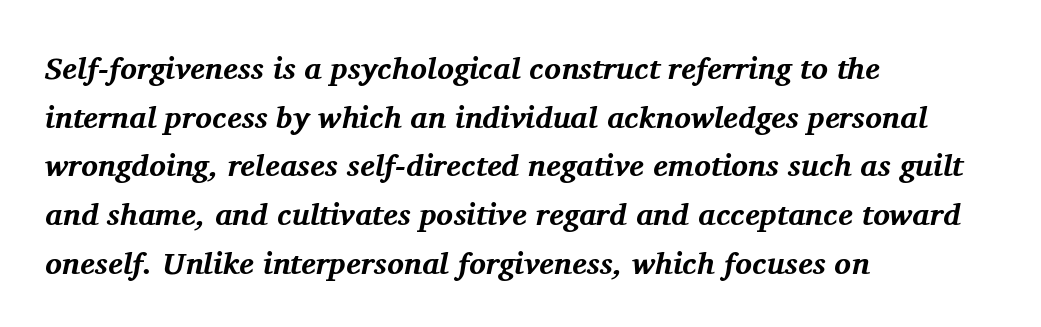
{"serif": "yes", "italic": "yes", "lean": "right", "slant_degrees": 11, "bold": "yes", "weight": "bold", "width": "normal", "stroke_contrast": "medium", "x_height": "medium", "monospaced": "no", "underline": "no", "align": "left", "line_spacing": "normal", "line_spacing_ratio": 1.57, "letter_spacing": "normal", "letter_spacing_em": 0.0, "glyph_px": 31}
